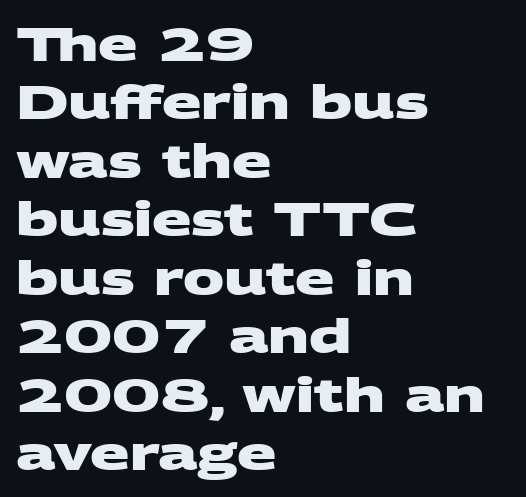
{"serif": "no", "bold": "yes", "weight": "heavy", "width": "wide", "stroke_contrast": "medium", "x_height": "large", "monospaced": "no", "underline": "no", "align": "left", "line_spacing": "normal", "line_spacing_ratio": 1.27, "letter_spacing": "normal", "letter_spacing_em": 0.0, "glyph_px": 46}
